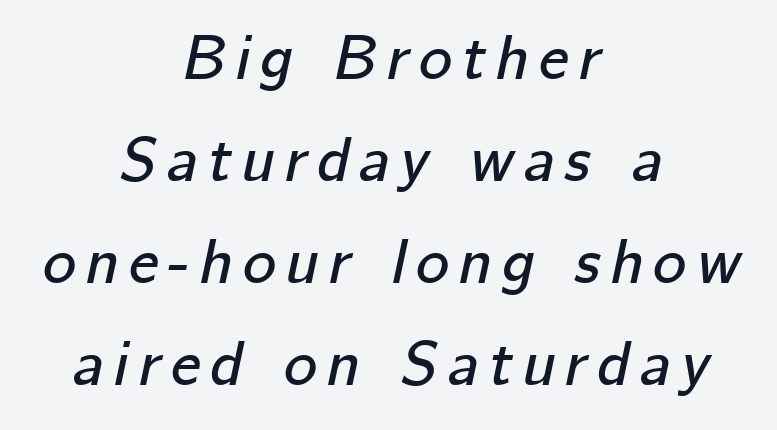
{"italic": "yes", "lean": "right", "slant_degrees": 12, "width": "normal", "stroke_contrast": "low", "x_height": "medium", "monospaced": "no", "underline": "no", "align": "center", "line_spacing": "normal", "line_spacing_ratio": 1.62, "glyph_px": 63}
